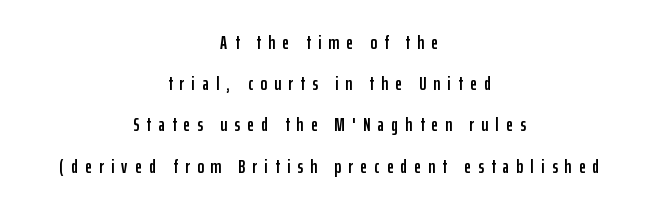
{"italic": "no", "underline": "no", "align": "center", "line_spacing": "loose", "line_spacing_ratio": 2.06, "letter_spacing": "wide", "letter_spacing_em": 0.37, "glyph_px": 20}
